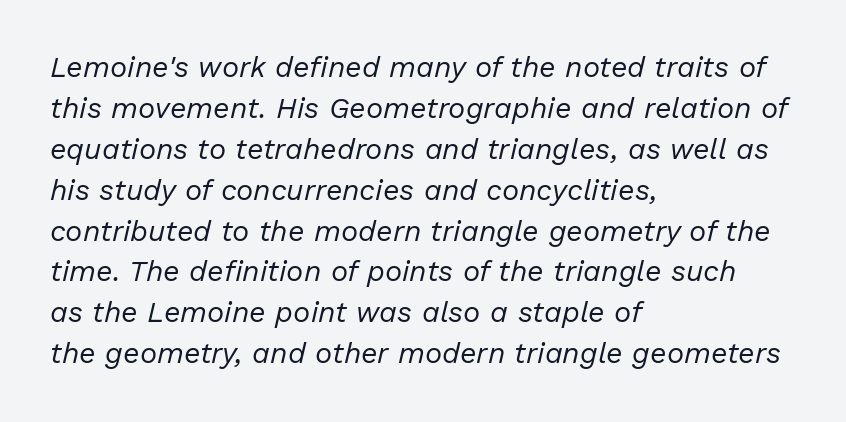
Q: Is the text bold? A: No.
Q: Is the text italic (slanted)? A: Yes, it leans right by about 13 degrees.
Q: Is the text underlined? A: No.
Q: How is the paragraph aligned? A: Left-aligned.
Q: Is the spacing between letters normal or unusually wide? A: Normal.
Q: Is the spacing between lines tight, normal or loose? A: Normal.
Q: Width (condensed, normal, or wide)? A: Normal.
Q: Stroke contrast? A: Low.
Q: x-height? A: Medium.
Q: Monospaced? A: No.
